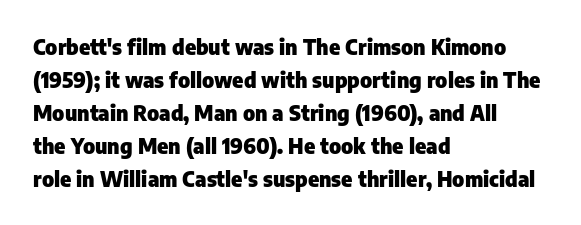
The sample has been set heavy, in full bold. Any mark beneath the type? The region is blank. The ragged edge is on the right, which tells us the setting is flush left. This sample uses plain, unmodified letter spacing. Posture: vertical. Does the leading feel generous? No, just average.
